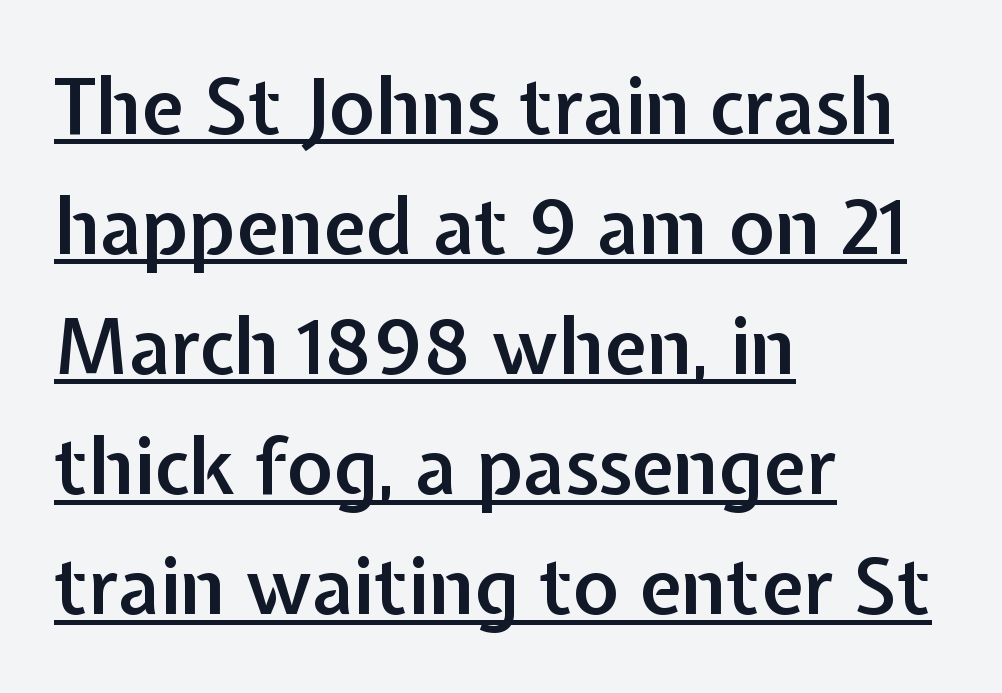
Teacher's note: observe the even left margin — that is flush-left alignment. Each line of the rendering has a horizontal stroke beneath the glyphs. The face used here is a sans, in the tradition of grotesques and geometrics. Inter-character spacing is left at the font's built-in metrics. The rendering uses natural spacing where letterforms have individual widths. Ordinary non-slanted type is in use.
